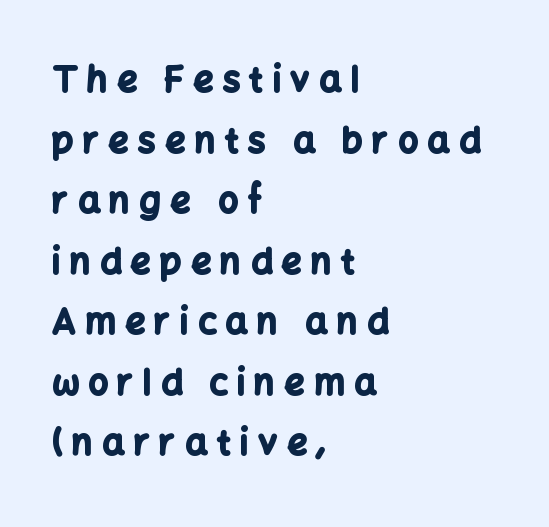
The image shows 35 px bold sans-serif type, upright; set left-aligned, line spacing 1.73x, unusually wide letter spacing (+0.27 em), not underlined; low stroke contrast and a medium x-height.
